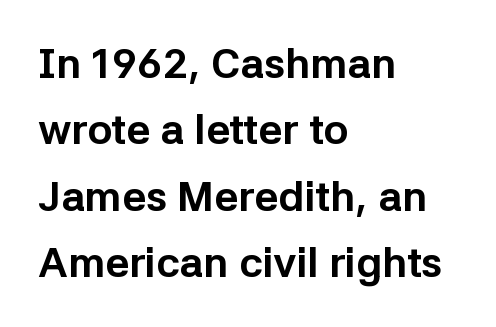
{"serif": "no", "italic": "no", "bold": "yes", "weight": "bold", "width": "normal", "stroke_contrast": "low", "x_height": "medium", "monospaced": "no", "underline": "no", "align": "left", "line_spacing": "normal", "line_spacing_ratio": 1.58, "letter_spacing": "normal", "letter_spacing_em": 0.0, "glyph_px": 42}
